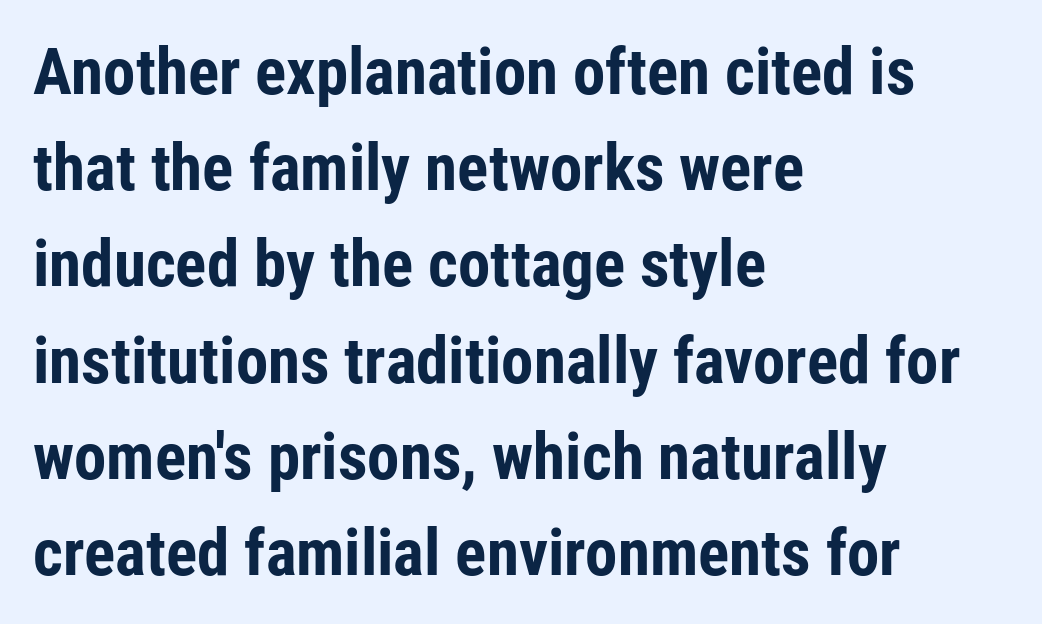
The image shows 65 px bold, condensed sans-serif type, upright; set left-aligned, normal line spacing (1.48x), normal letter spacing, not underlined; low stroke contrast and a medium x-height.
